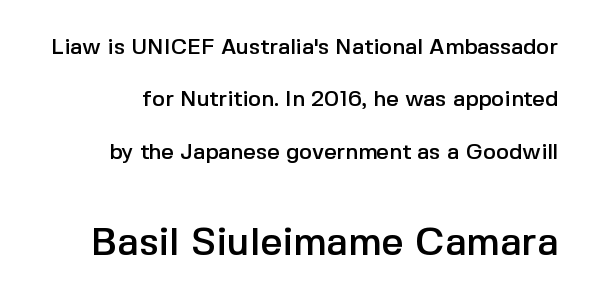
{"serif": "no", "italic": "no", "width": "normal", "x_height": "medium", "monospaced": "no", "underline": "no", "line_spacing": "loose", "line_spacing_ratio": 2.38, "letter_spacing": "normal", "letter_spacing_em": 0.0, "larger_block": "second", "size_ratio": 1.77, "glyph_px": 39}
